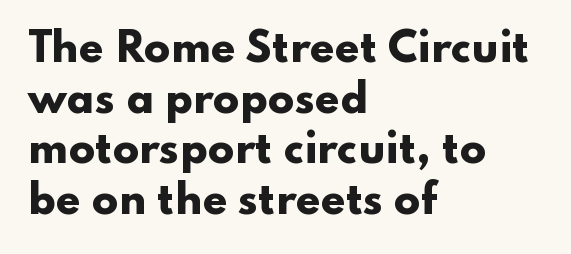
When letters stand straight like this, we call the style roman or upright. Weight: bold. Here the glyphs are tracked normally, forming tight word shapes. Unlike a traditional serif, this face leaves its strokes unadorned.
